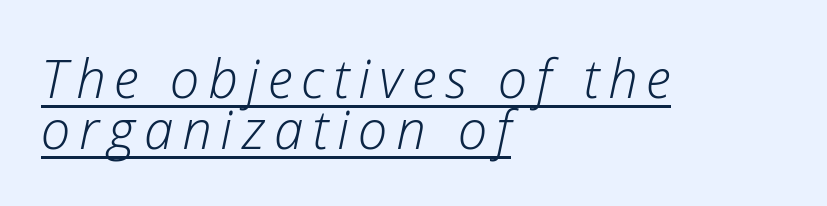
Q: Is the text bold? A: No.
Q: Is the text italic (slanted)? A: Yes, it leans right by about 12 degrees.
Q: Is the text underlined? A: Yes.
Q: How is the paragraph aligned? A: Left-aligned.
Q: Is the spacing between lines tight, normal or loose? A: Tight.
Q: Width (condensed, normal, or wide)? A: Normal.
Q: Stroke contrast? A: Low.
Q: x-height? A: Medium.
Q: Monospaced? A: No.
